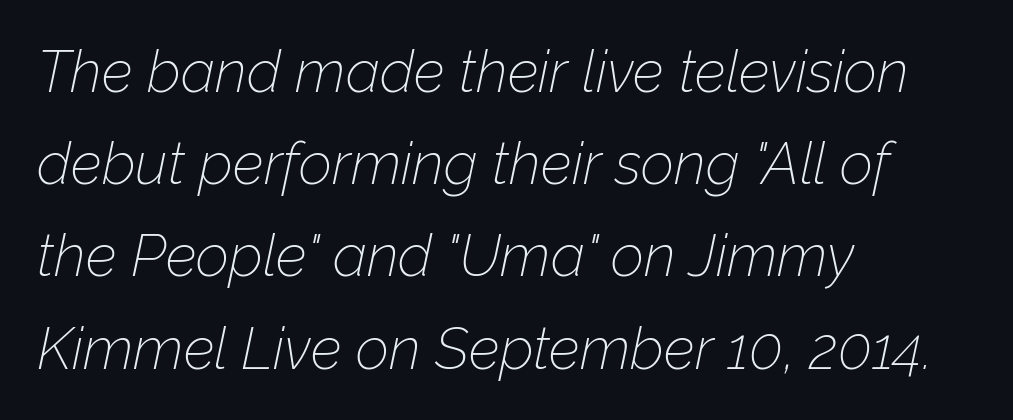
{"italic": "yes", "lean": "right", "slant_degrees": 12, "bold": "no", "weight": "thin", "width": "normal", "stroke_contrast": "low", "x_height": "medium", "monospaced": "no", "underline": "no", "align": "left", "line_spacing": "normal", "line_spacing_ratio": 1.59, "letter_spacing": "normal", "letter_spacing_em": 0.0, "glyph_px": 58}
